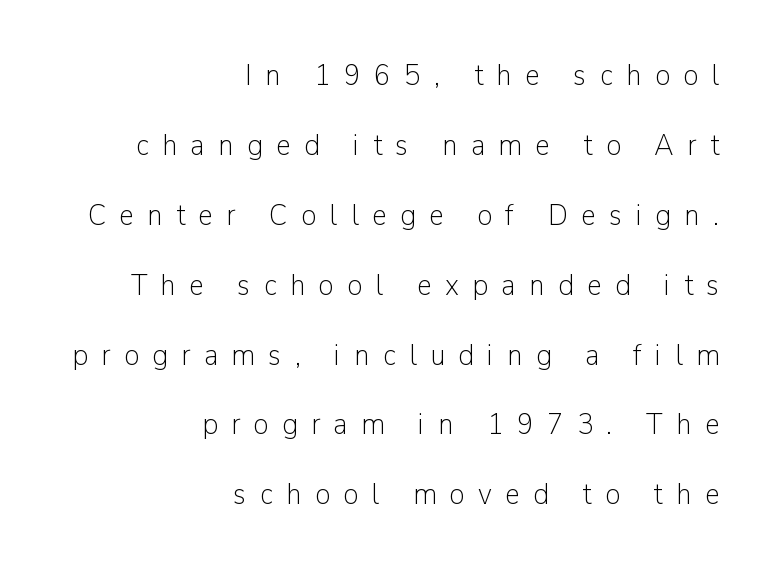
Q: Is the text bold? A: No.
Q: Is the text italic (slanted)? A: No, it is upright.
Q: Is the typeface a serif or a sans-serif typeface? A: Sans-serif.
Q: Is the text underlined? A: No.
Q: How is the paragraph aligned? A: Right-aligned.
Q: Is the spacing between letters normal or unusually wide? A: Unusually wide.
Q: Is the spacing between lines tight, normal or loose? A: Loose.
Q: Width (condensed, normal, or wide)? A: Normal.
Q: Stroke contrast? A: Low.
Q: x-height? A: Medium.
Q: Monospaced? A: No.
